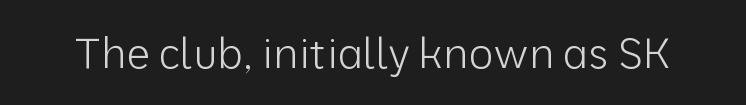
Q: Is the text bold? A: No.
Q: Is the text italic (slanted)? A: No, it is upright.
Q: Is the typeface a serif or a sans-serif typeface? A: Sans-serif.
Q: Is the text underlined? A: No.
Q: Is the spacing between letters normal or unusually wide? A: Normal.
Q: Width (condensed, normal, or wide)? A: Normal.
Q: Stroke contrast? A: Low.
Q: x-height? A: Medium.
Q: Monospaced? A: No.
